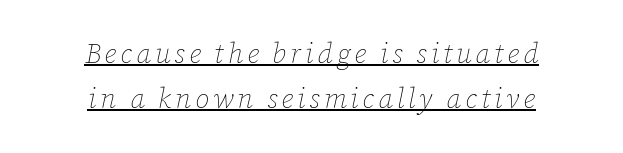
The image shows 28 px thin type, italic (leaning right); set centered, normal line spacing (1.6x), underlined; low stroke contrast and a medium x-height.
